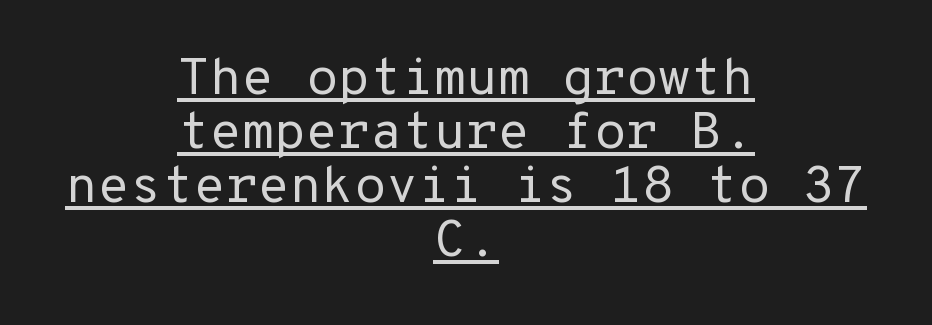
{"serif": "no", "italic": "no", "bold": "no", "weight": "regular", "width": "normal", "stroke_contrast": "low", "x_height": "medium", "underline": "yes", "align": "center", "line_spacing": "tight", "line_spacing_ratio": 1.04, "letter_spacing": "normal", "letter_spacing_em": 0.0, "glyph_px": 52}
